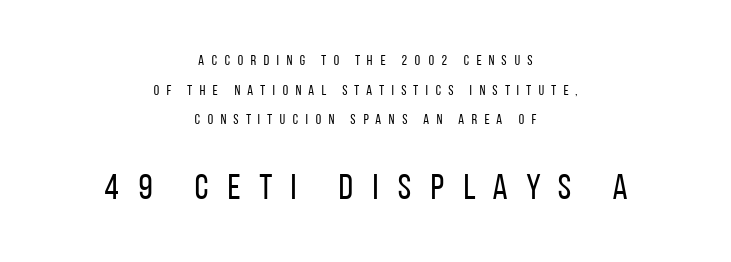
Any mark beneath the type? The region is blank. Successive baselines arrive slowly, with a big drop between each. Think standard paragraph weight, or any step lighter than that. I'd call this a sans setting — the letters go barefoot.
